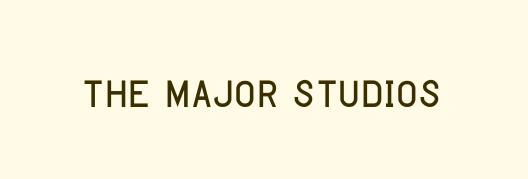
The image shows 59 px condensed sans-serif type, upright; set normal letter spacing, not underlined; low stroke contrast and a large x-height.
